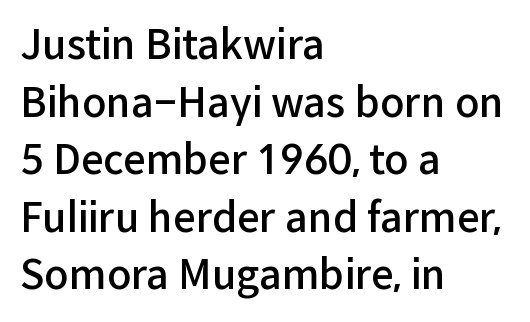
{"serif": "no", "italic": "no", "bold": "semi", "weight": "semibold", "width": "normal", "stroke_contrast": "low", "x_height": "medium", "monospaced": "no", "underline": "no", "align": "left", "line_spacing": "normal", "line_spacing_ratio": 1.44, "letter_spacing": "normal", "letter_spacing_em": 0.0, "glyph_px": 40}
